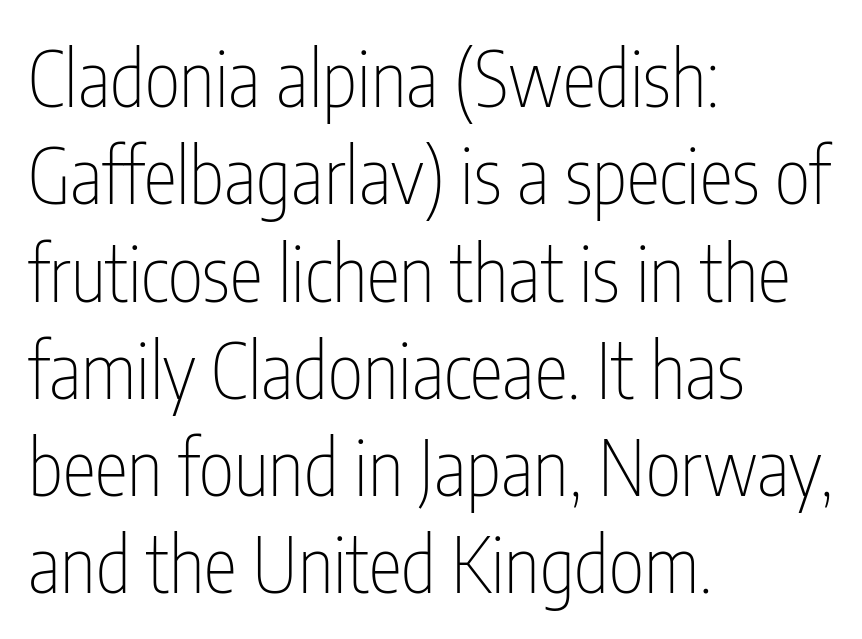
The image shows 76 px thin, condensed sans-serif type, upright; set left-aligned, normal line spacing (1.28x), normal letter spacing, not underlined; low stroke contrast and a medium x-height.
